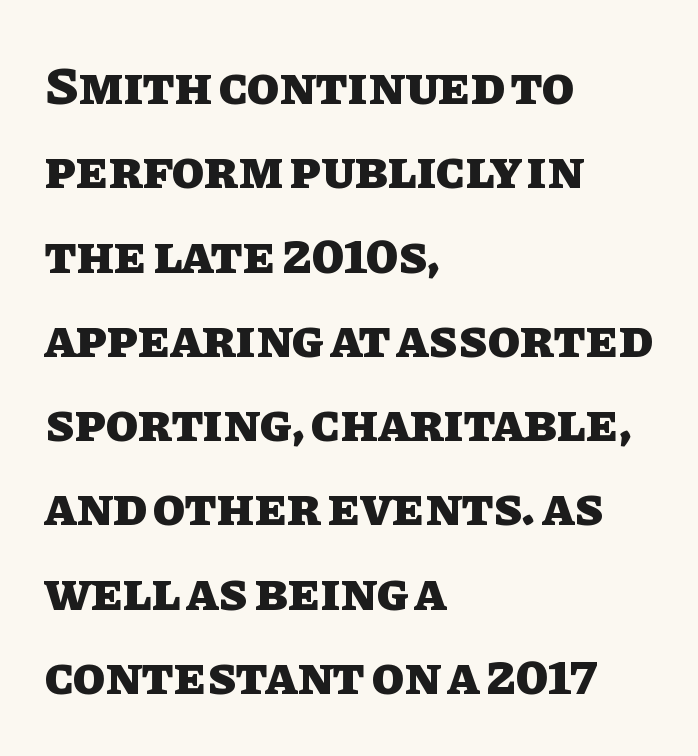
The rendering uses natural spacing where letterforms have individual widths. All the whitespace from short lines collects on the right. The glyphs are unaccompanied by any horizontal stroke below them. Weight: bold.
